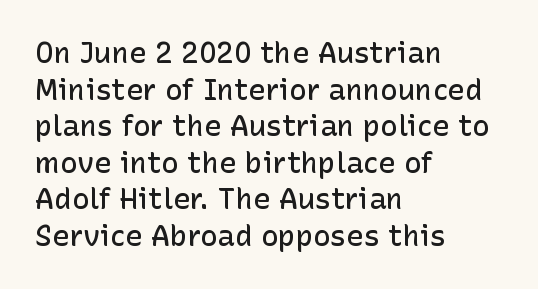
Unmarked baselines from the first word to the last. You could not count columns in this text — the font is proportionally spaced. The rendering shows plain stroke endings on the letterforms — a sans-serif design. Students, observe: this is what conventionally led text looks like. Every stem runs plumb, perpendicular to the baseline.
